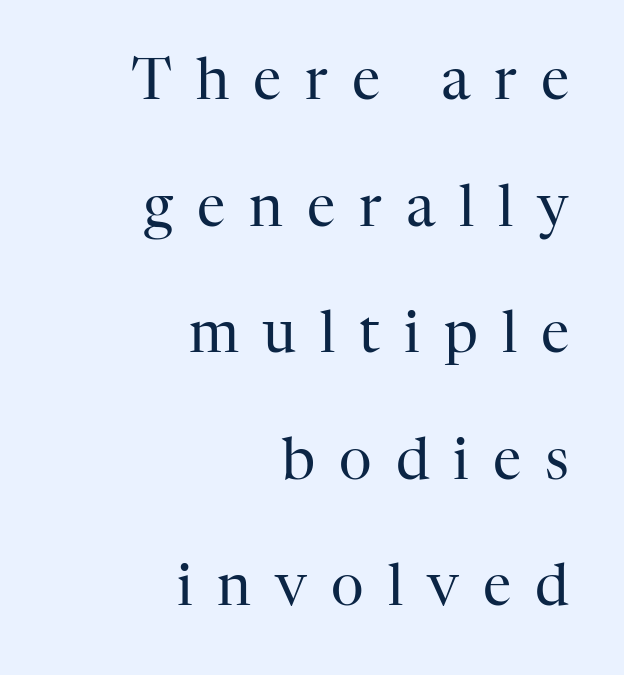
Unlike a clean sans, this face finishes its strokes with serifs. The passage shown is not underscored anywhere. The font sits on the lighter half of the weight spectrum, regular included. The face used here is proportionally spaced, like ordinary book or web type. This sample uses expanded letter spacing, leaving extra air between glyphs. In terms of posture, this sample is upright.
